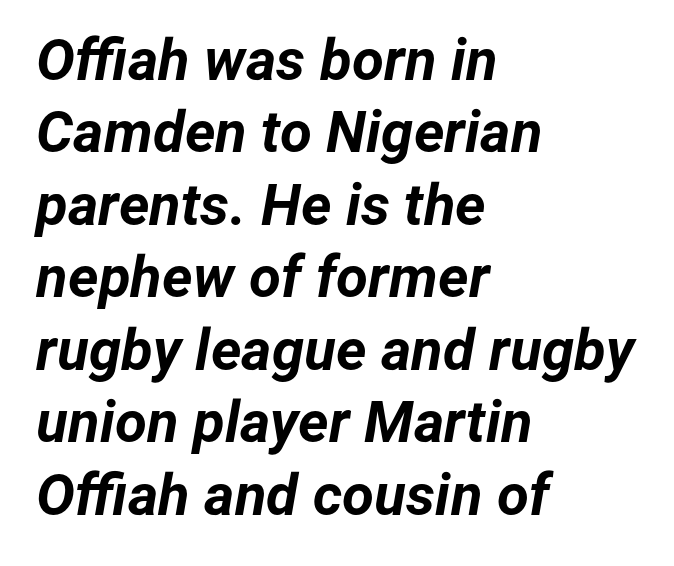
Q: Is the text bold? A: Yes.
Q: Is the text italic (slanted)? A: Yes, it leans right by about 12 degrees.
Q: Is the text underlined? A: No.
Q: How is the paragraph aligned? A: Left-aligned.
Q: Is the spacing between letters normal or unusually wide? A: Normal.
Q: Is the spacing between lines tight, normal or loose? A: Normal.
Q: Width (condensed, normal, or wide)? A: Normal.
Q: Stroke contrast? A: Low.
Q: x-height? A: Medium.
Q: Monospaced? A: No.
